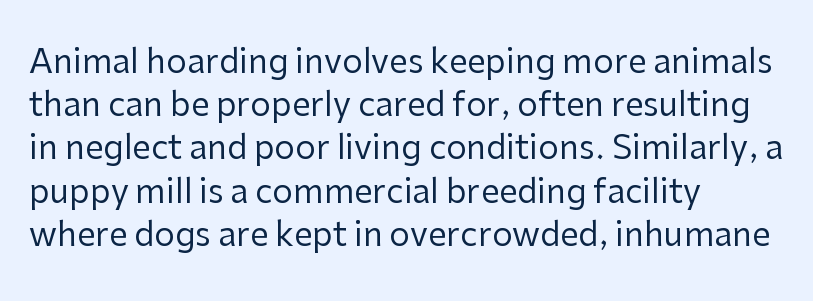
The image shows 33 px regular-weight sans-serif type, upright; set left-aligned, normal line spacing (1.31x), normal letter spacing, not underlined; low stroke contrast and a medium x-height.
